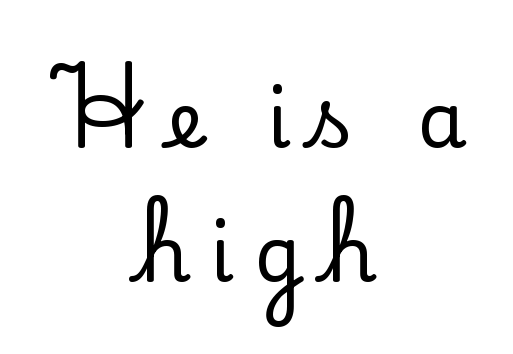
The image shows 79 px serif type, upright; set centered, normal line spacing (1.69x), unusually wide letter spacing (+0.25 em), not underlined; low stroke contrast and a small x-height.
